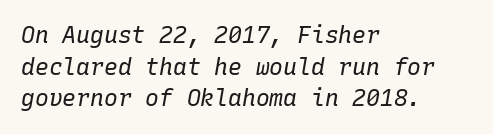
The type is set solid horizontally, with unmodified tracking. These glyphs show unthickened strokes, regular width or finer. Anything drawn beneath the words? Only blank space. Successive baselines arrive at the customary interval. The lines in this sample share a left origin and differ only in where they stop. This sample uses an oblique cut, with every glyph tilted off the vertical.
